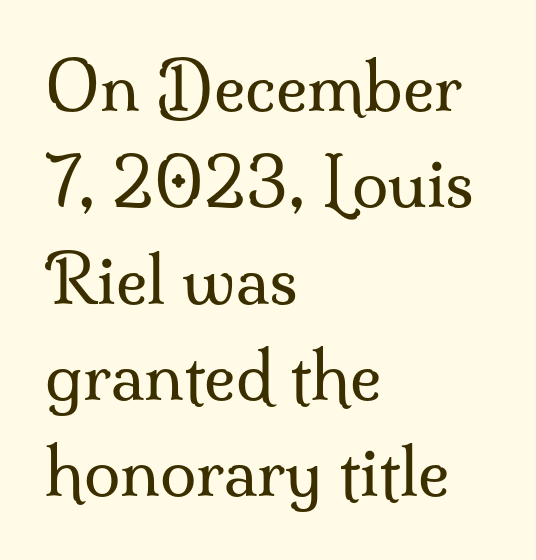
The image shows 66 px regular-weight serif type, upright; set left-aligned, normal line spacing (1.46x), normal letter spacing, not underlined; medium stroke contrast and a small x-height.
